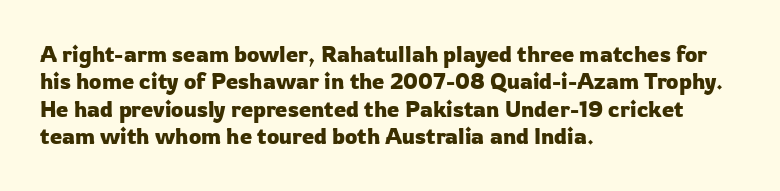
{"italic": "no", "underline": "no", "align": "left", "line_spacing": "normal", "line_spacing_ratio": 1.25, "letter_spacing": "normal", "letter_spacing_em": 0.0, "glyph_px": 22}
